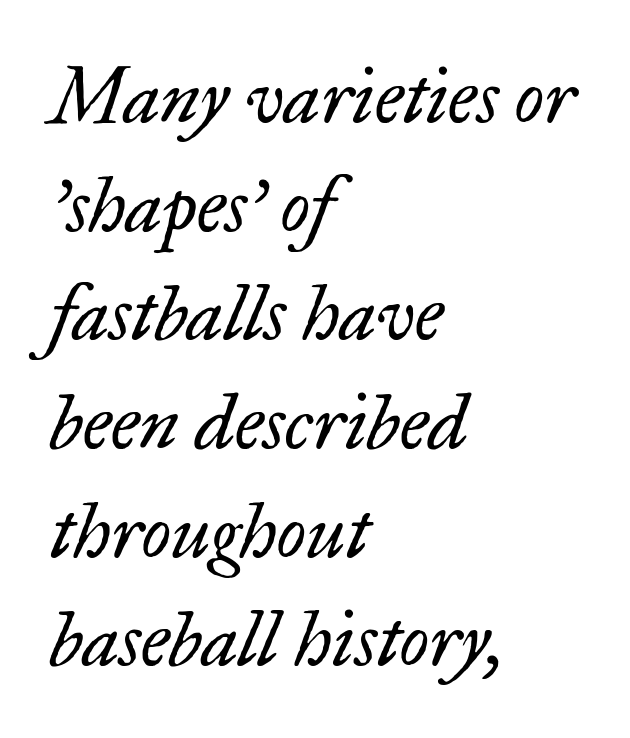
{"serif": "yes", "italic": "yes", "lean": "right", "slant_degrees": 17, "bold": "no", "weight": "regular", "width": "normal", "stroke_contrast": "low", "x_height": "small", "monospaced": "no", "underline": "no", "align": "left", "line_spacing": "normal", "line_spacing_ratio": 1.43, "letter_spacing": "normal", "letter_spacing_em": 0.0, "glyph_px": 76}
